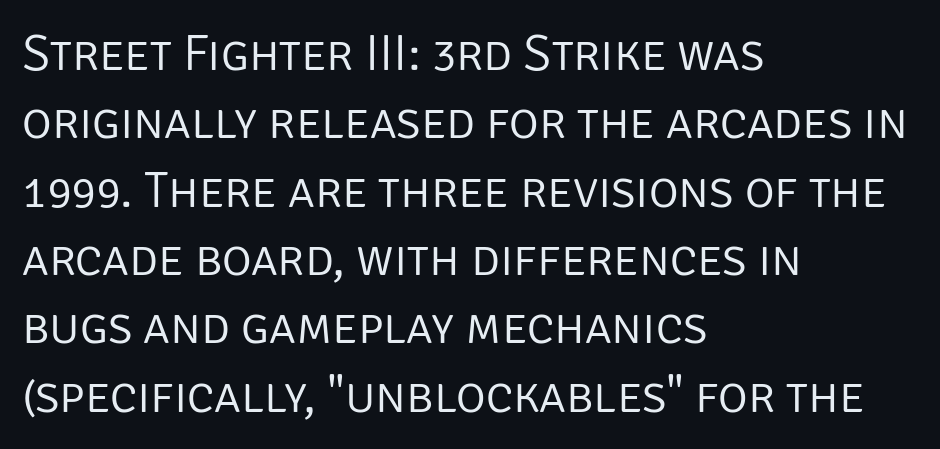
The image shows 51 px light sans-serif type, upright; set left-aligned, normal line spacing (1.34x), normal letter spacing, not underlined; low stroke contrast and a large x-height.
